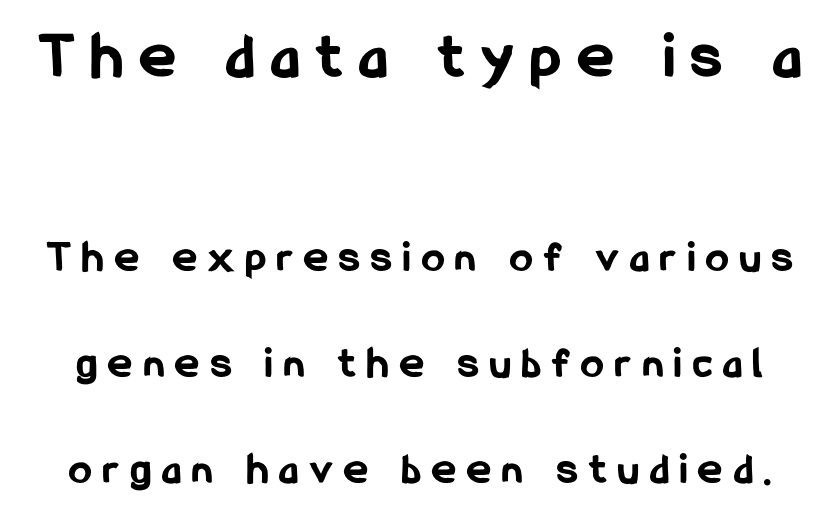
The image shows 67 px bold, condensed sans-serif type, upright; set loose line spacing (2.36x), unusually wide letter spacing (+0.26 em), not underlined; the first (top) block is 1.49x larger; low stroke contrast and a medium x-height.
